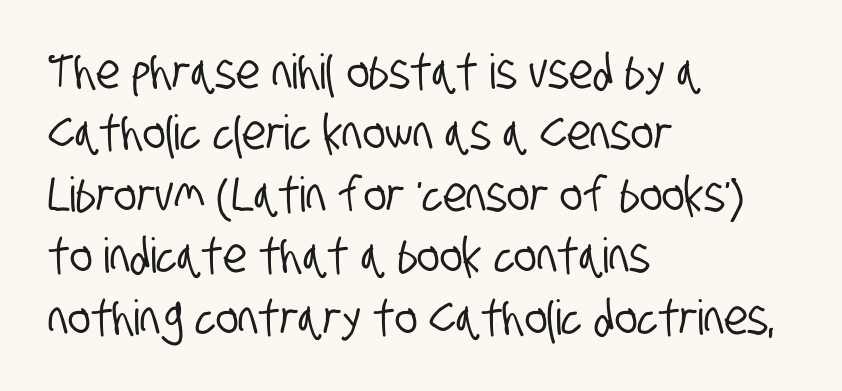
The image shows 48 px condensed sans-serif type; set left-aligned, normal line spacing (1.28x), normal letter spacing, not underlined; low stroke contrast and a large x-height.
